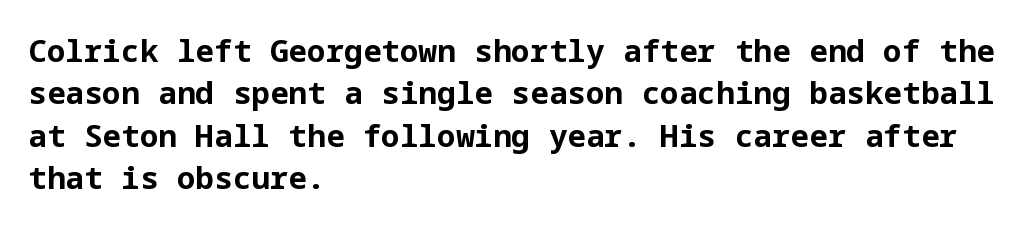
Q: Is the text bold? A: Yes.
Q: Is the text italic (slanted)? A: No, it is upright.
Q: Is the typeface a serif or a sans-serif typeface? A: Sans-serif.
Q: Is the text underlined? A: No.
Q: How is the paragraph aligned? A: Left-aligned.
Q: Is the spacing between letters normal or unusually wide? A: Normal.
Q: Is the spacing between lines tight, normal or loose? A: Normal.
Q: Width (condensed, normal, or wide)? A: Normal.
Q: Stroke contrast? A: Low.
Q: x-height? A: Medium.
